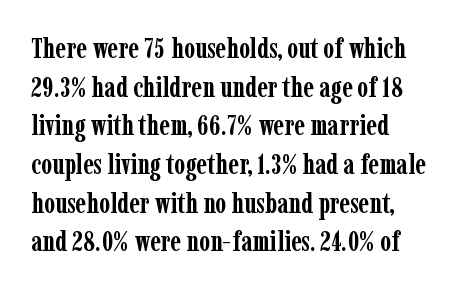
{"serif": "yes", "italic": "no", "bold": "yes", "weight": "semibold", "width": "condensed", "stroke_contrast": "low", "x_height": "medium", "monospaced": "no", "underline": "no", "line_spacing": "normal", "line_spacing_ratio": 1.38, "letter_spacing": "normal", "letter_spacing_em": 0.0, "glyph_px": 28}
